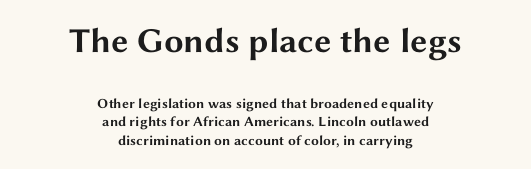
The image shows 35 px bold, wide sans-serif type, upright; set centered, normal line spacing (1.33x), normal letter spacing, not underlined; the first (top) block is 2.5x larger; medium stroke contrast and a medium x-height.
